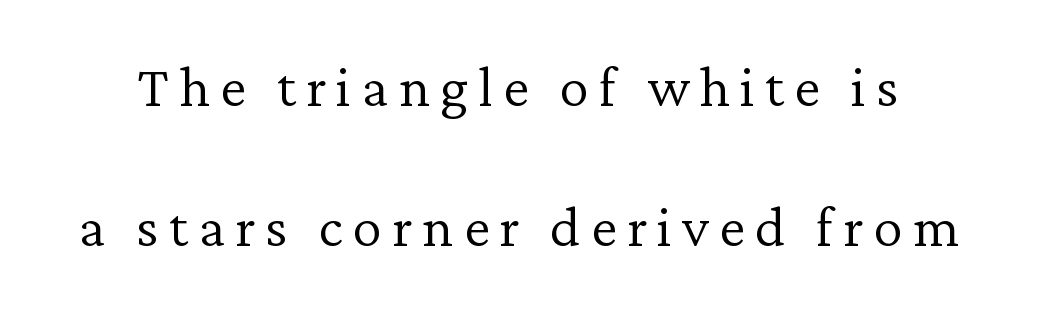
The image shows 59 px light serif type, upright; set loose line spacing (2.38x), not underlined; low stroke contrast and a medium x-height.
